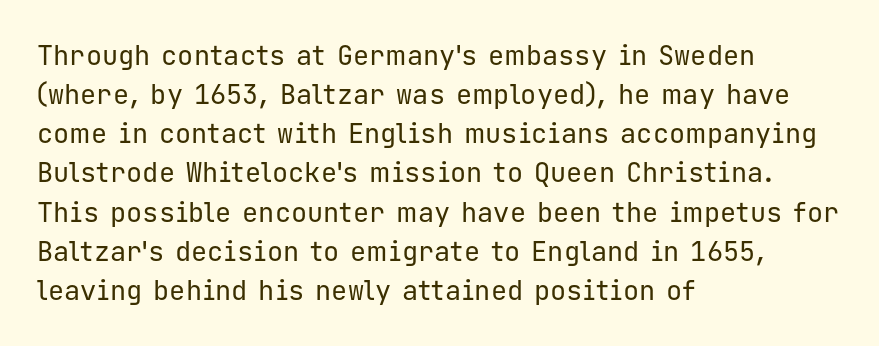
The image shows 27 px text type, upright; set left-aligned, normal line spacing (1.45x), normal letter spacing, not underlined.
